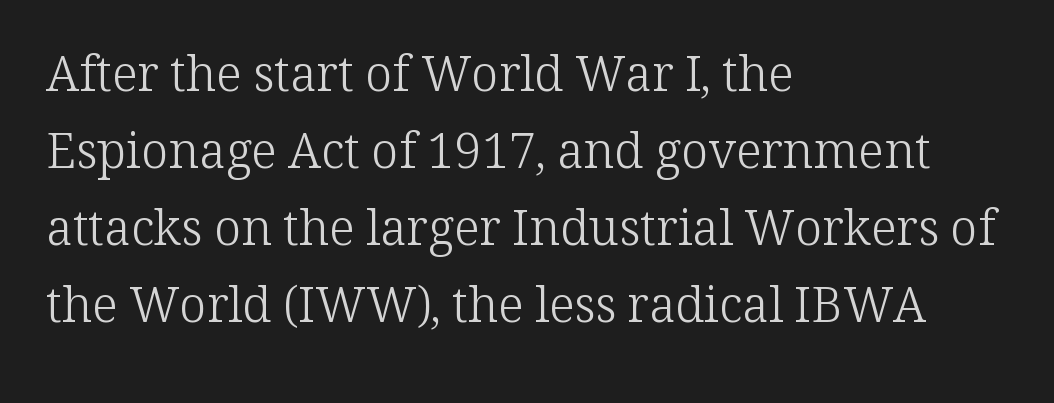
{"serif": "yes", "italic": "no", "bold": "no", "weight": "light", "width": "normal", "stroke_contrast": "low", "x_height": "medium", "monospaced": "no", "underline": "no", "align": "left", "line_spacing": "normal", "line_spacing_ratio": 1.57, "letter_spacing": "normal", "letter_spacing_em": 0.0, "glyph_px": 49}
